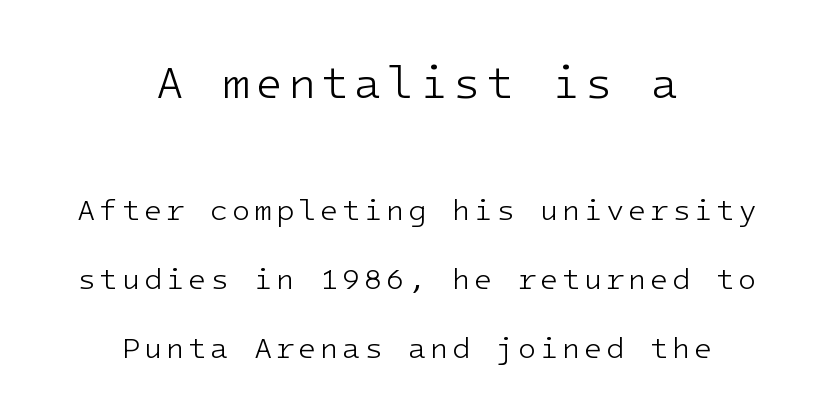
The image shows 45 px light sans-serif type, upright, monospaced; set centered, loose line spacing (2.3x), not underlined; the first (top) block is 1.5x larger; low stroke contrast and a medium x-height.
